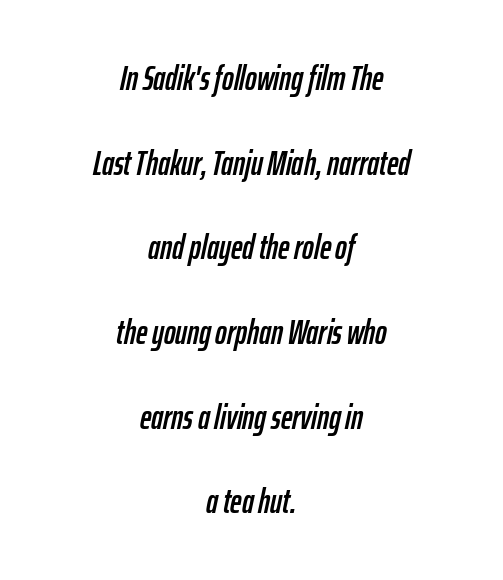
Which margin do the lines hug? Neither — every line sits in the middle. The space between consecutive lines is lavish. Type without underlining. These lines are rendered in a variable-pitch font.
